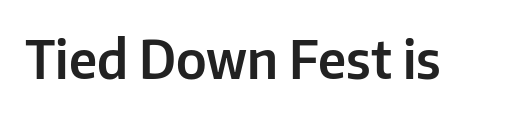
The image shows 52 px sans-serif type, upright; set normal letter spacing, not underlined; low stroke contrast and a medium x-height.
